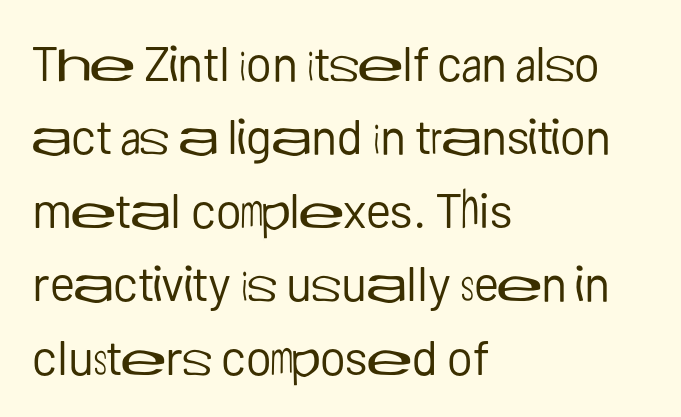
Q: Is the text bold? A: No.
Q: Is the text italic (slanted)? A: No, it is upright.
Q: Is the typeface a serif or a sans-serif typeface? A: Sans-serif.
Q: Is the text underlined? A: No.
Q: How is the paragraph aligned? A: Left-aligned.
Q: Is the spacing between letters normal or unusually wide? A: Normal.
Q: Is the spacing between lines tight, normal or loose? A: Normal.
Q: Width (condensed, normal, or wide)? A: Normal.
Q: Stroke contrast? A: Low.
Q: x-height? A: Medium.
Q: Monospaced? A: No.
